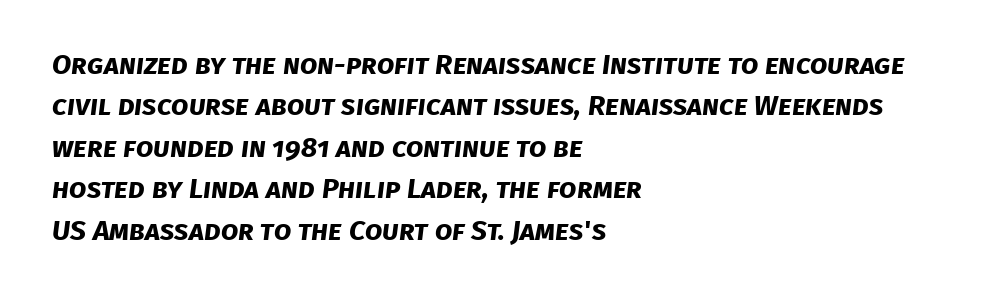
Q: Is the text bold? A: Yes.
Q: Is the typeface a serif or a sans-serif typeface? A: Sans-serif.
Q: Is the text underlined? A: No.
Q: How is the paragraph aligned? A: Left-aligned.
Q: Is the spacing between letters normal or unusually wide? A: Normal.
Q: Is the spacing between lines tight, normal or loose? A: Normal.
Q: Width (condensed, normal, or wide)? A: Normal.
Q: Stroke contrast? A: Low.
Q: x-height? A: Large.
Q: Monospaced? A: No.
